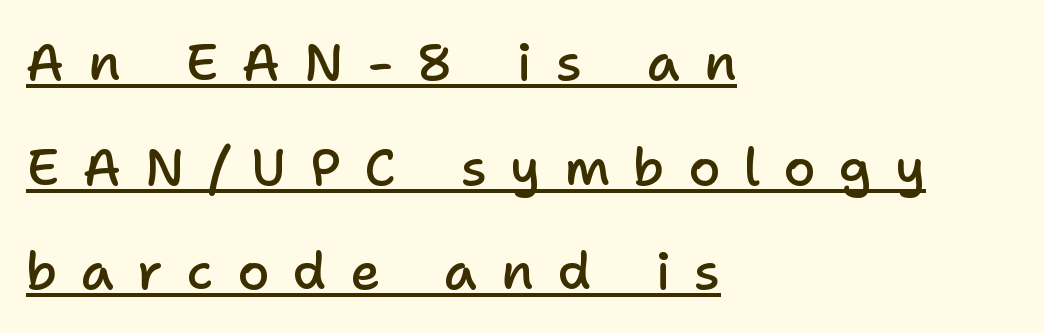
{"serif": "no", "italic": "no", "bold": "semi", "weight": "semibold", "width": "normal", "stroke_contrast": "low", "x_height": "medium", "monospaced": "no", "underline": "yes", "align": "left", "line_spacing": "loose", "line_spacing_ratio": 2.01, "letter_spacing": "wide", "letter_spacing_em": 0.45, "glyph_px": 52}
